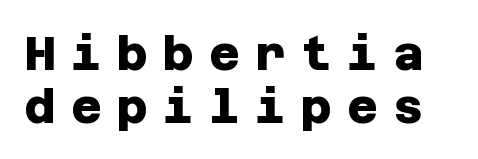
The image shows 47 px heavy sans-serif type; set tight line spacing (1.12x), unusually wide letter spacing (+0.33 em), not underlined; low stroke contrast and a large x-height.
